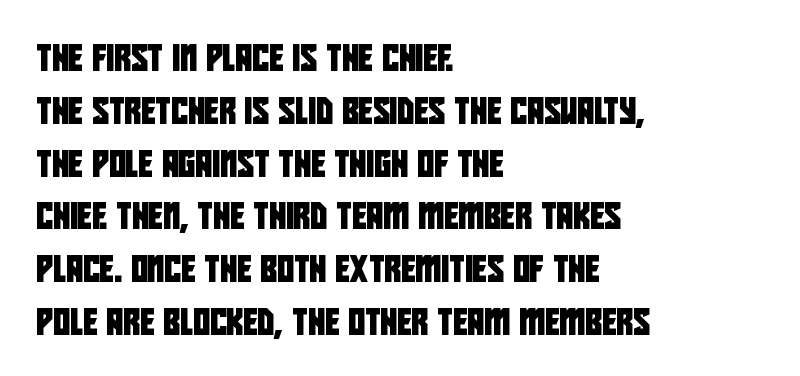
Q: Is the text underlined? A: No.
Q: How is the paragraph aligned? A: Left-aligned.
Q: Is the spacing between letters normal or unusually wide? A: Normal.
Q: Is the spacing between lines tight, normal or loose? A: Loose.
